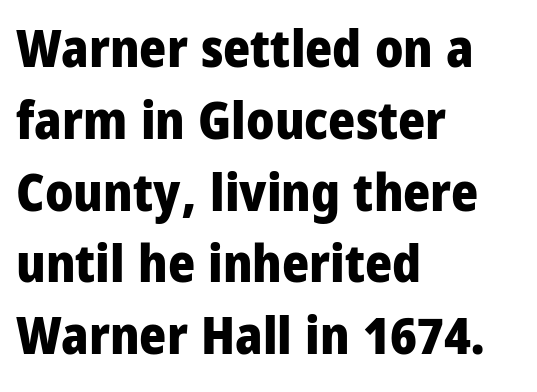
Q: Is the text bold? A: Yes.
Q: Is the text italic (slanted)? A: No, it is upright.
Q: Is the typeface a serif or a sans-serif typeface? A: Sans-serif.
Q: Is the text underlined? A: No.
Q: How is the paragraph aligned? A: Left-aligned.
Q: Is the spacing between letters normal or unusually wide? A: Normal.
Q: Is the spacing between lines tight, normal or loose? A: Normal.
Q: Width (condensed, normal, or wide)? A: Condensed.
Q: Stroke contrast? A: Low.
Q: x-height? A: Large.
Q: Monospaced? A: No.
